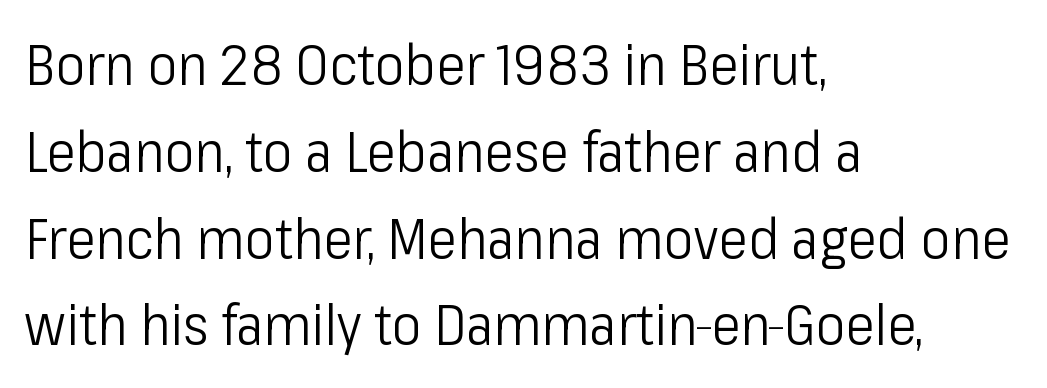
{"serif": "no", "italic": "no", "bold": "no", "weight": "light", "width": "condensed", "stroke_contrast": "low", "x_height": "medium", "monospaced": "no", "underline": "no", "align": "left", "line_spacing": "normal", "line_spacing_ratio": 1.55, "letter_spacing": "normal", "letter_spacing_em": 0.0, "glyph_px": 56}
